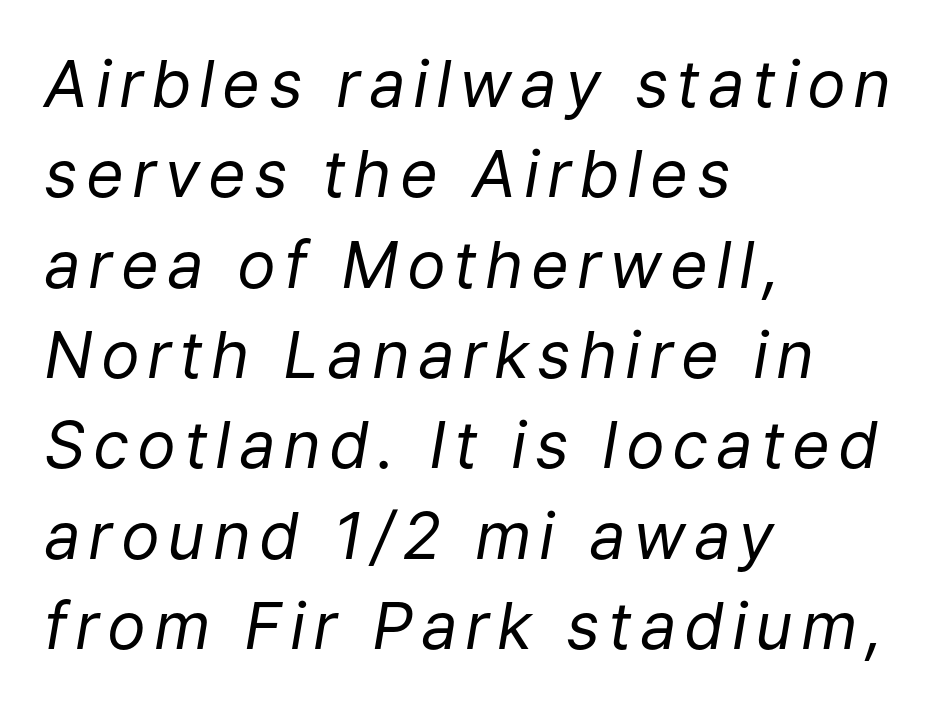
Q: Is the text bold? A: No.
Q: Is the text italic (slanted)? A: Yes, it leans right by about 9 degrees.
Q: Is the text underlined? A: No.
Q: How is the paragraph aligned? A: Left-aligned.
Q: Is the spacing between lines tight, normal or loose? A: Normal.
Q: Width (condensed, normal, or wide)? A: Normal.
Q: Stroke contrast? A: Low.
Q: x-height? A: Medium.
Q: Monospaced? A: No.
